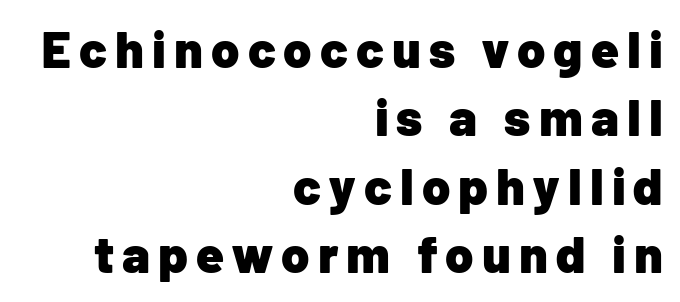
Varying glyph widths throughout — classic text-font behaviour. The specimen reads as upright at a glance. Chunky letters — that's bold for sure. Note: no serifs on the glyphs.
